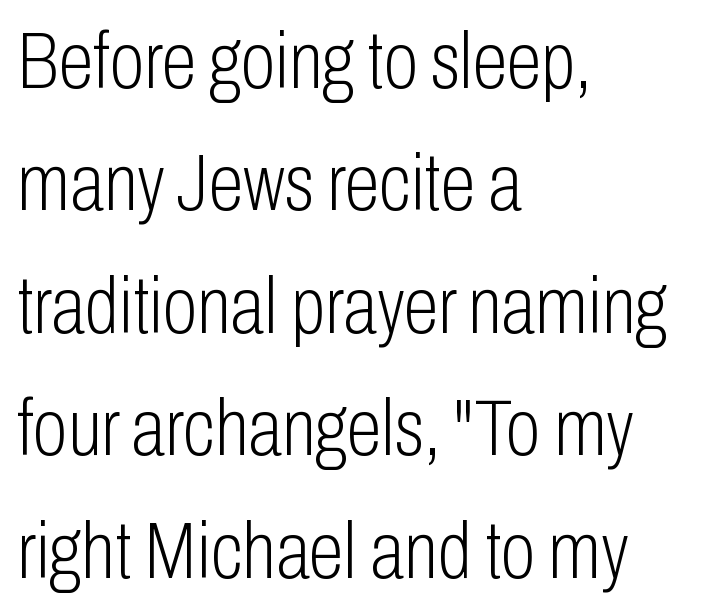
Notice how the stems are strictly vertical — no italics here. The typesetter chose a ragged-right arrangement here. The passage shown is not bold in any degree. Note the varied advance widths — an 'i' is clearly narrower than an 'm'.
